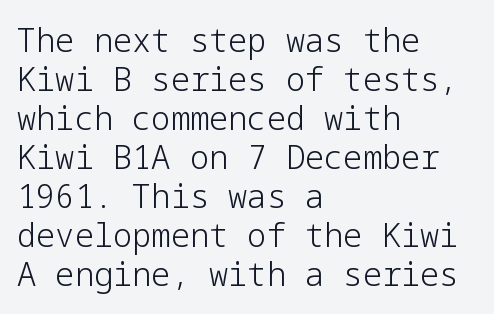
The image shows 32 px light sans-serif type, upright; set left-aligned, line spacing 1.22x, normal letter spacing, not underlined; low stroke contrast and a medium x-height.
